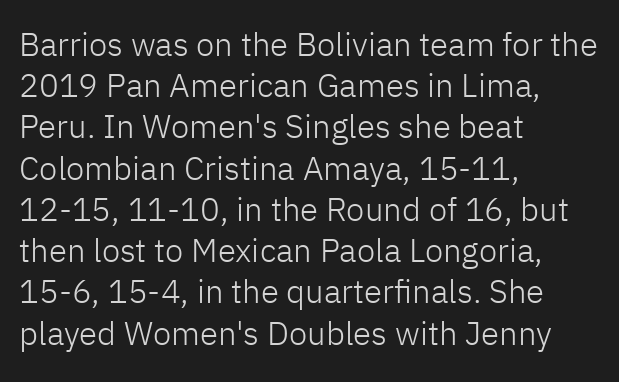
{"serif": "no", "italic": "no", "bold": "no", "weight": "light", "width": "normal", "stroke_contrast": "low", "x_height": "medium", "monospaced": "no", "underline": "no", "align": "left", "line_spacing": "normal", "line_spacing_ratio": 1.25, "letter_spacing": "normal", "letter_spacing_em": 0.0, "glyph_px": 33}
